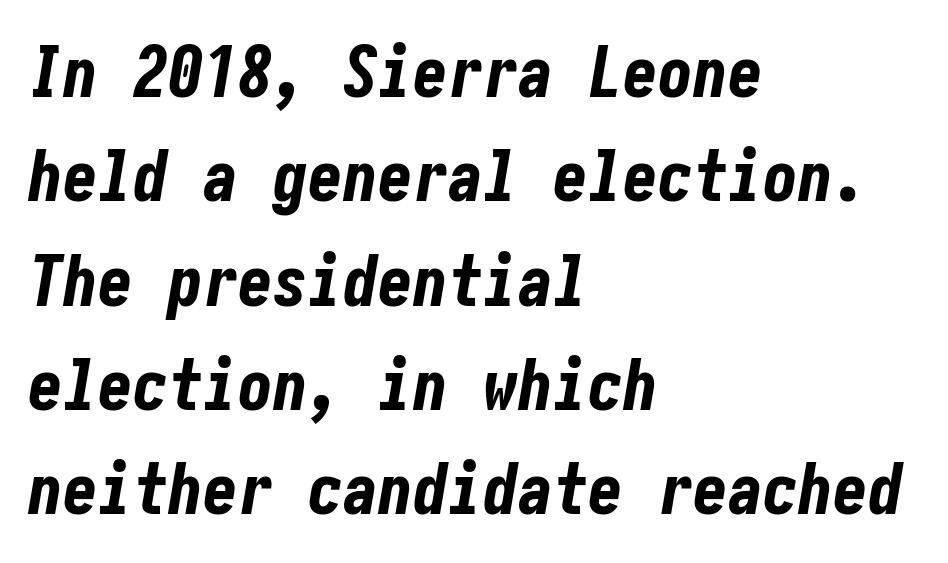
The words here are not underlined. This block has exactly the height ordinary leading produces. The tracking reads as untouched default to a designer's eye. Horizontal alignment here is leftward, the default for most running prose. An italicized treatment has been applied to the whole sample.
